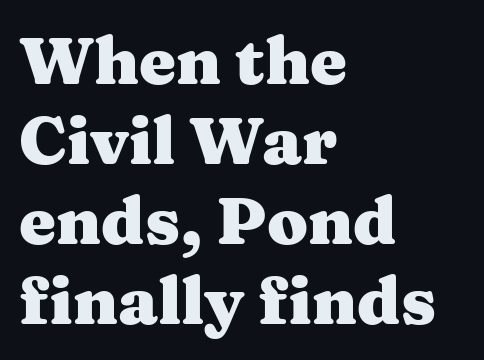
Each line starts at the same left margin while the right side varies. Chunky letters — that's bold for sure. Unlike a clean sans, this face finishes its strokes with serifs. Lines of text with bare space underneath. Rendered with straight, roman letterforms.
